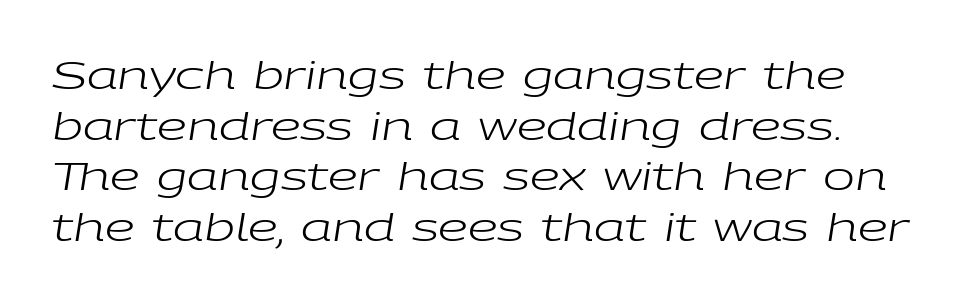
{"italic": "yes", "lean": "right", "slant_degrees": 9, "bold": "no", "weight": "regular", "width": "wide", "stroke_contrast": "low", "x_height": "medium", "monospaced": "no", "underline": "no", "line_spacing": "normal", "line_spacing_ratio": 1.33, "letter_spacing": "normal", "letter_spacing_em": 0.0, "glyph_px": 38}
